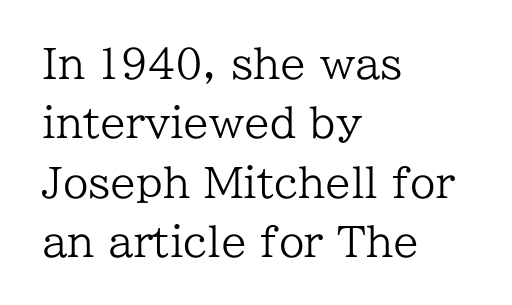
The image shows 41 px regular-weight serif type, upright; set left-aligned, normal line spacing (1.45x), normal letter spacing, not underlined; low stroke contrast and a medium x-height.
